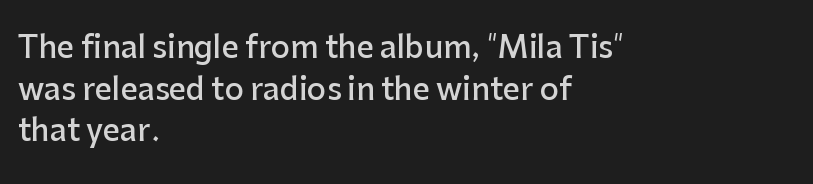
{"serif": "no", "italic": "no", "bold": "semi", "weight": "semibold", "width": "normal", "stroke_contrast": "low", "x_height": "medium", "monospaced": "no", "underline": "no", "align": "left", "line_spacing": "normal", "line_spacing_ratio": 1.39, "letter_spacing": "normal", "letter_spacing_em": 0.0, "glyph_px": 30}
